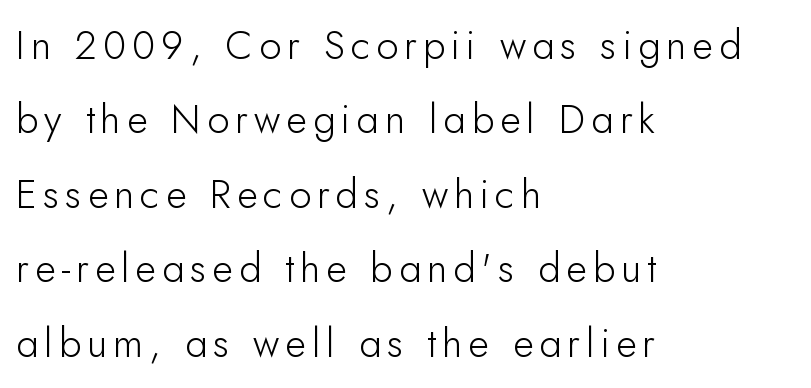
The image shows 40 px light sans-serif type, upright; set left-aligned, line spacing 1.86x, not underlined; low stroke contrast and a small x-height.
